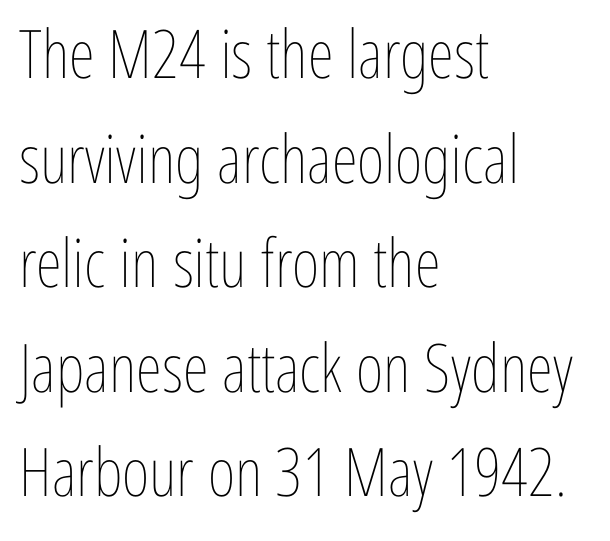
Which margin do the lines hug? The left one — the right edge is uneven. Is there any slant? The stems are plumb. Spacing verdict: proportional, widths tailored to each character. Beneath every word, the page is bare. Horizontal bands of white between lines are of average thickness. Stem width sits at or under what a default text font uses.
